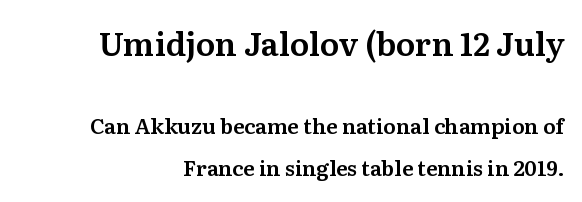
Is there any slant? The stems are plumb. Visually, the top section dominates because its glyphs are scaled up. Nobody touched the tracking dial on this one. Is this a fixed-width face? No — the glyphs have proportional, varying widths.
